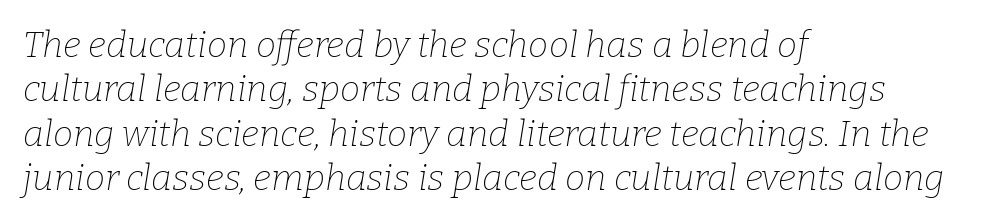
Q: Is the text bold? A: No.
Q: Is the text italic (slanted)? A: Yes, it leans right by about 9 degrees.
Q: Is the typeface a serif or a sans-serif typeface? A: Serif.
Q: Is the text underlined? A: No.
Q: How is the paragraph aligned? A: Left-aligned.
Q: Is the spacing between letters normal or unusually wide? A: Normal.
Q: Width (condensed, normal, or wide)? A: Normal.
Q: Stroke contrast? A: Low.
Q: x-height? A: Medium.
Q: Monospaced? A: No.
